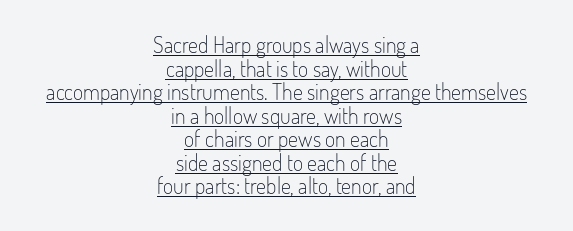
{"italic": "no", "bold": "no", "underline": "yes", "align": "center", "line_spacing": "tight", "line_spacing_ratio": 1.07, "letter_spacing": "normal", "letter_spacing_em": 0.0, "glyph_px": 22}
